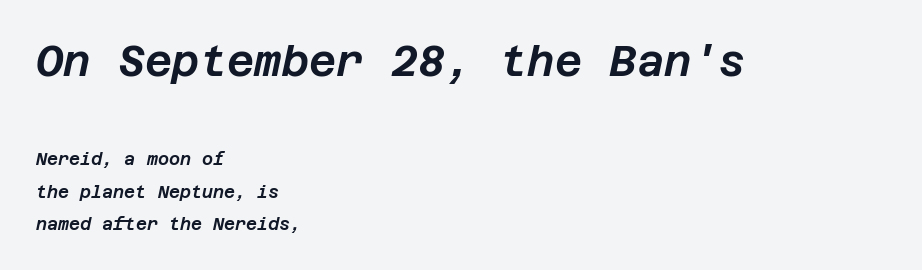
Visually, the top section dominates because its glyphs are scaled up. Does the lettering tilt? It does — this is italic. Descenders hang freely into open space. A classic flush-left, rag-right setting is used for this passage. In terms of letterspacing, this is plain default setting. Does the leading feel generous? Absolutely, it's lavish.
